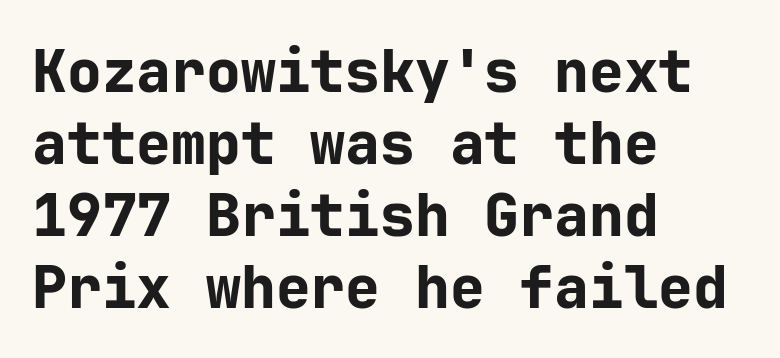
Weight: bold. Layout note: lines flush left. The passage shown is typeset with a sans-serif family. Nobody drew a line under any word here. A roman cut, with each character standing at attention.
